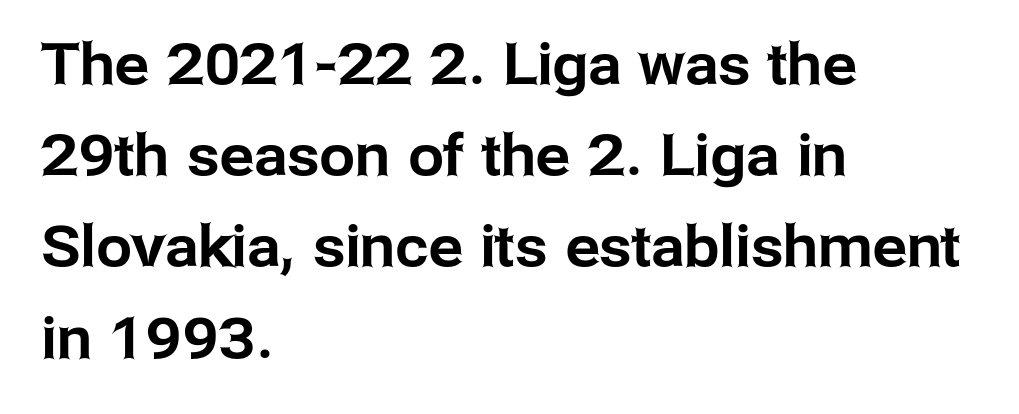
{"serif": "no", "italic": "no", "width": "normal", "stroke_contrast": "low", "x_height": "medium", "monospaced": "no", "underline": "no", "align": "left", "line_spacing": "normal", "line_spacing_ratio": 1.6, "letter_spacing": "normal", "letter_spacing_em": 0.0, "glyph_px": 57}
